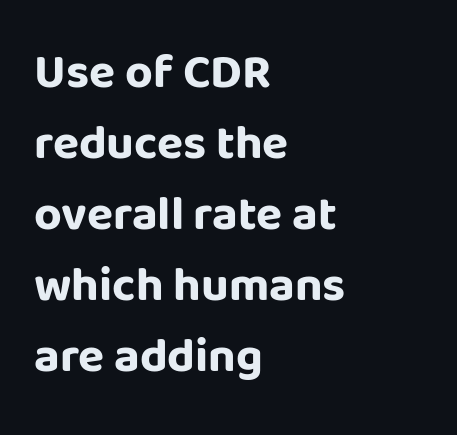
The image shows 48 px bold sans-serif type, upright; set left-aligned, normal line spacing (1.48x), normal letter spacing, not underlined; low stroke contrast and a large x-height.
